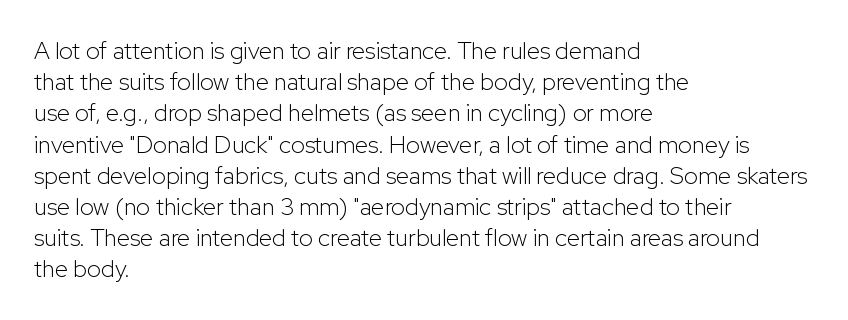
The image shows 24 px text type, upright; set left-aligned, normal line spacing (1.3x), normal letter spacing, not underlined.
